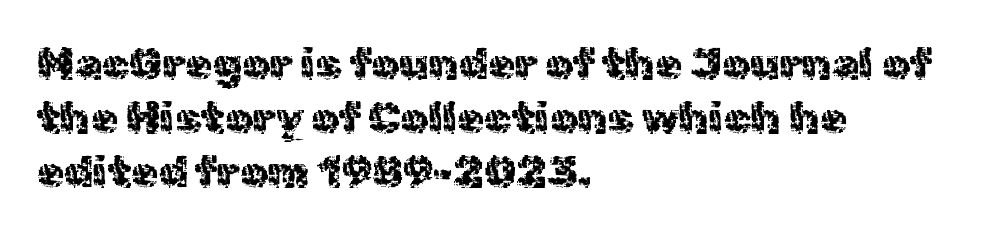
{"serif": "no", "italic": "no", "bold": "no", "weight": "regular", "width": "normal", "x_height": "medium", "monospaced": "no", "underline": "no", "align": "left", "line_spacing_ratio": 1.23, "letter_spacing": "normal", "letter_spacing_em": 0.0, "glyph_px": 44}
